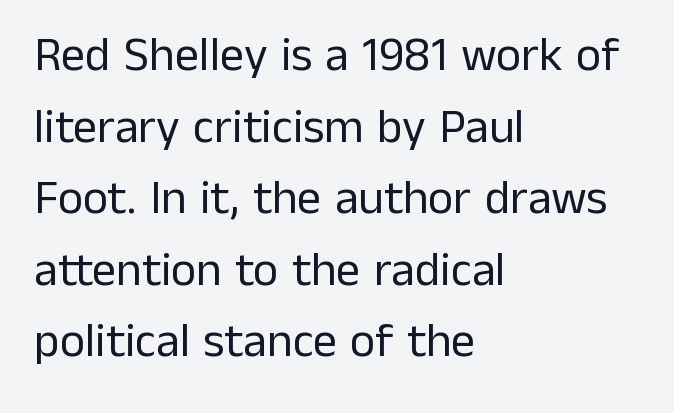
The image shows 48 px regular-weight sans-serif type, upright; set left-aligned, normal line spacing (1.49x), normal letter spacing, not underlined; low stroke contrast and a medium x-height.
